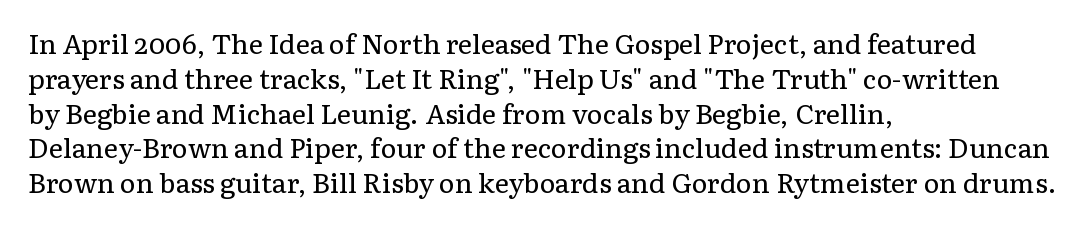
The image shows 27 px text type, upright; set left-aligned, normal line spacing (1.29x), normal letter spacing, not underlined.
